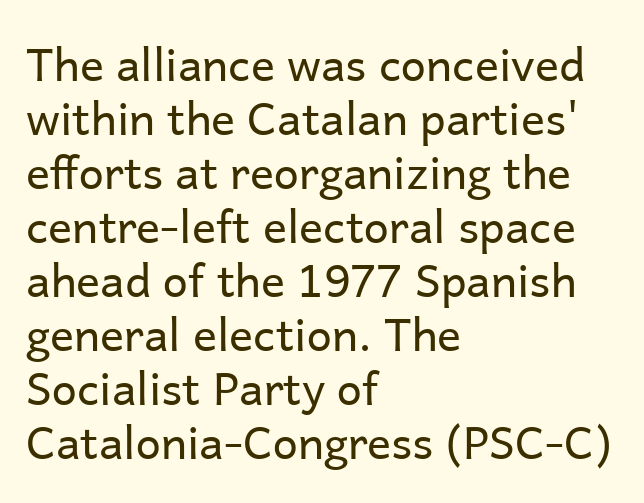
The passage shown is typed in a proportional face where columns would drift. Italic? Not at all — the glyphs are vertical. Note: no serifs on the glyphs. No extra tracking has been applied to these lines. The specimen omits any rule beneath the text block's lines.
